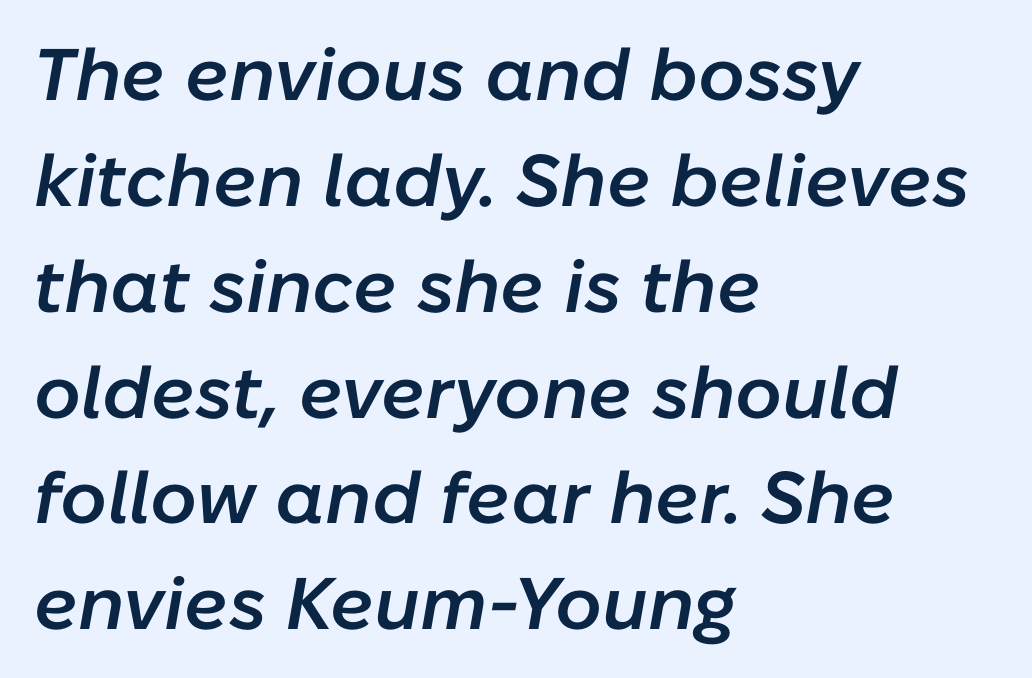
{"italic": "yes", "lean": "right", "slant_degrees": 10, "bold": "semi", "weight": "semibold", "width": "normal", "stroke_contrast": "low", "x_height": "medium", "monospaced": "no", "underline": "no", "align": "left", "line_spacing": "normal", "line_spacing_ratio": 1.45, "letter_spacing": "normal", "letter_spacing_em": 0.0, "glyph_px": 73}
